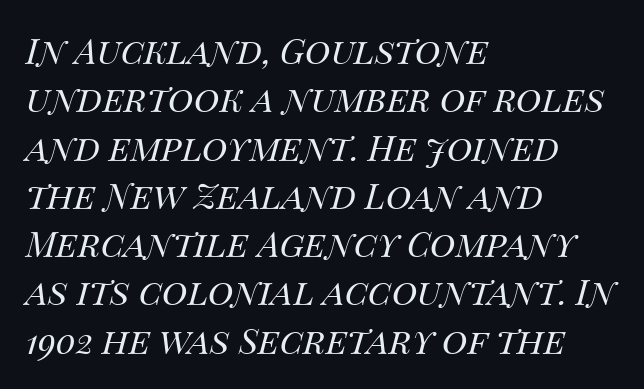
{"italic": "yes", "lean": "right", "slant_degrees": 14, "bold": "no", "weight": "regular", "width": "normal", "stroke_contrast": "medium", "x_height": "large", "monospaced": "no", "underline": "no", "align": "left", "line_spacing": "normal", "line_spacing_ratio": 1.38, "letter_spacing": "normal", "letter_spacing_em": 0.0, "glyph_px": 35}
